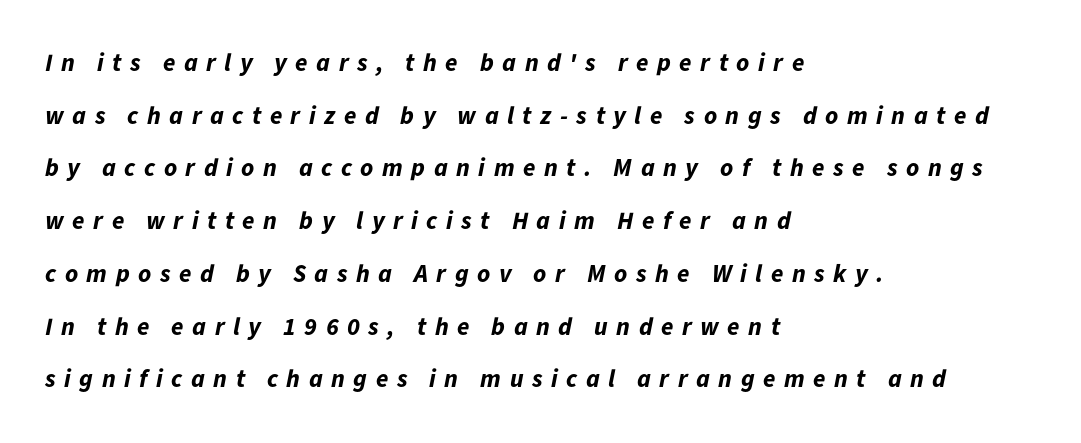
{"italic": "yes", "lean": "right", "slant_degrees": 11, "bold": "yes", "underline": "no", "align": "left", "line_spacing": "loose", "line_spacing_ratio": 2.11, "letter_spacing": "wide", "letter_spacing_em": 0.34, "glyph_px": 25}
